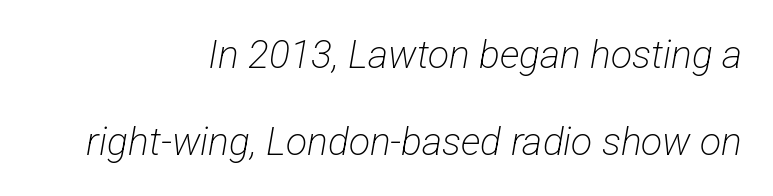
{"serif": "no", "bold": "no", "weight": "light", "width": "condensed", "stroke_contrast": "low", "x_height": "medium", "monospaced": "no", "underline": "no", "align": "right", "line_spacing": "loose", "line_spacing_ratio": 2.22, "letter_spacing": "normal", "letter_spacing_em": 0.0, "glyph_px": 39}
